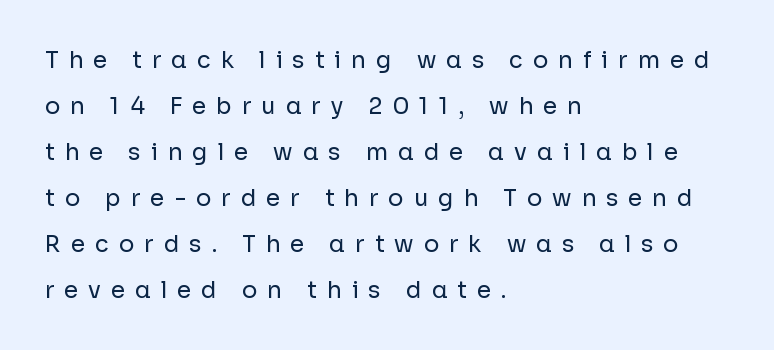
{"italic": "no", "bold": "no", "underline": "no", "align": "left", "line_spacing": "loose", "line_spacing_ratio": 2.0, "letter_spacing": "wide", "letter_spacing_em": 0.43, "glyph_px": 23}
